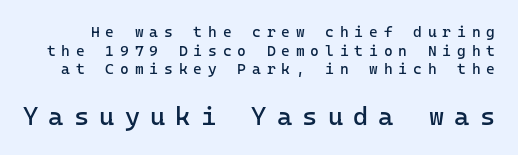
Each word looks stretched out because of the extra space between its letters. Vertical stems look standard width or narrower in stroke. Size contrast runs from small at the top to large at the bottom. Has an underline been added? It has not.
